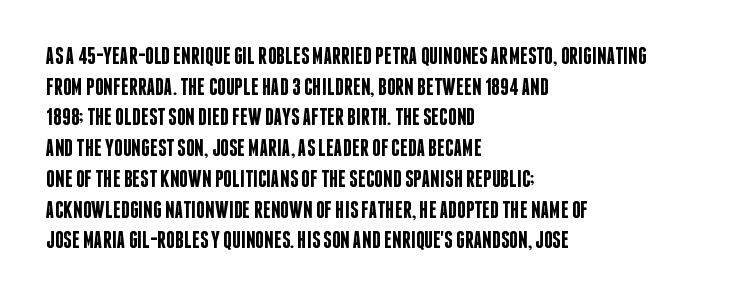
The image shows 24 px text type, upright; set left-aligned, normal line spacing (1.28x), normal letter spacing, not underlined.
